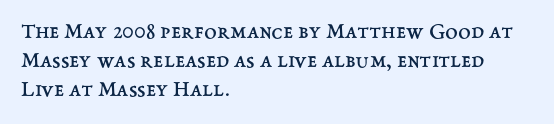
Q: Is the text bold? A: No.
Q: Is the text italic (slanted)? A: No, it is upright.
Q: Is the text underlined? A: No.
Q: How is the paragraph aligned? A: Left-aligned.
Q: Is the spacing between letters normal or unusually wide? A: Normal.
Q: Is the spacing between lines tight, normal or loose? A: Normal.
